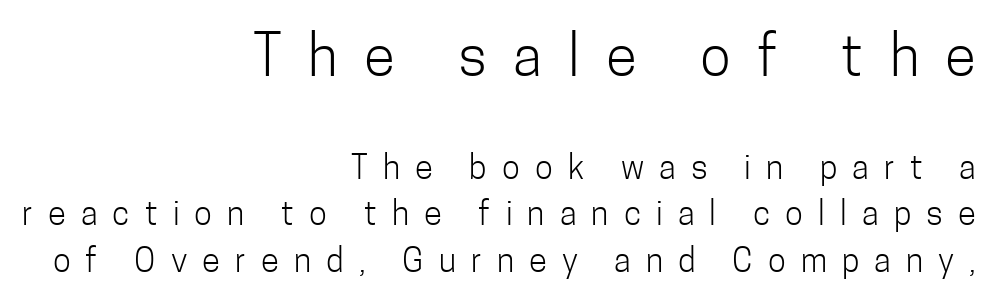
Q: Is the text bold? A: No.
Q: Is the text italic (slanted)? A: No, it is upright.
Q: Is the typeface a serif or a sans-serif typeface? A: Sans-serif.
Q: Is the text underlined? A: No.
Q: How is the paragraph aligned? A: Right-aligned.
Q: Is the spacing between letters normal or unusually wide? A: Unusually wide.
Q: Is the spacing between lines tight, normal or loose? A: Normal.
Q: Which block of text is set in a larger size, the first (top) or the second (bottom)? A: The first (top) one.
Q: Width (condensed, normal, or wide)? A: Condensed.
Q: Stroke contrast? A: Low.
Q: x-height? A: Medium.
Q: Monospaced? A: No.
